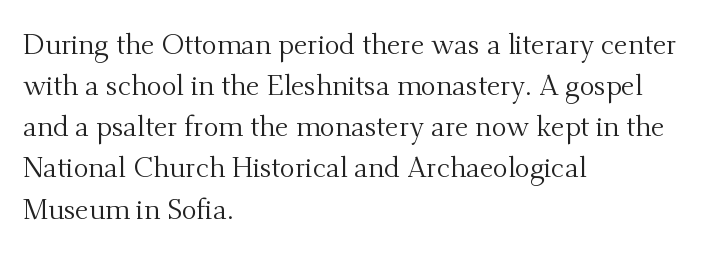
{"serif": "yes", "italic": "no", "bold": "no", "weight": "regular", "width": "normal", "stroke_contrast": "medium", "x_height": "small", "monospaced": "no", "underline": "no", "align": "left", "line_spacing": "normal", "line_spacing_ratio": 1.47, "letter_spacing": "normal", "letter_spacing_em": 0.0, "glyph_px": 28}
